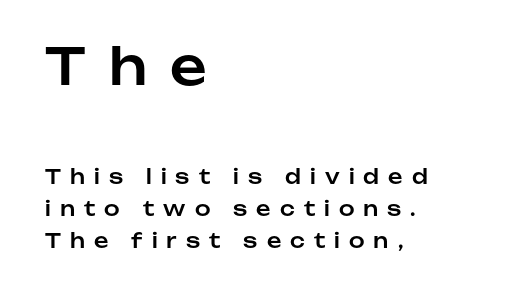
The face used here is a sans, in the tradition of grotesques and geometrics. A typesetter would call this proportional, since set widths differ per character. Loose tracking; the words dissolve into strings of separated letters. Casual observation: everything's shoved over to the left. No word sits above an underline.
